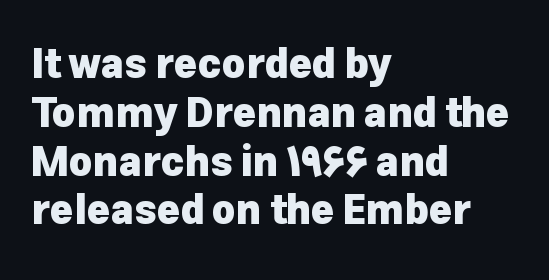
Letters rest on an invisible, unmarked baseline. Leftover space on each line is placed entirely after the last word. The face used here is a sans, in the tradition of grotesques and geometrics. The face used here is proportionally spaced, like ordinary book or web type. Heavy-handed strokes throughout: this text is bold. The lettering stays uniformly vertical, giving the passage a roman look.
